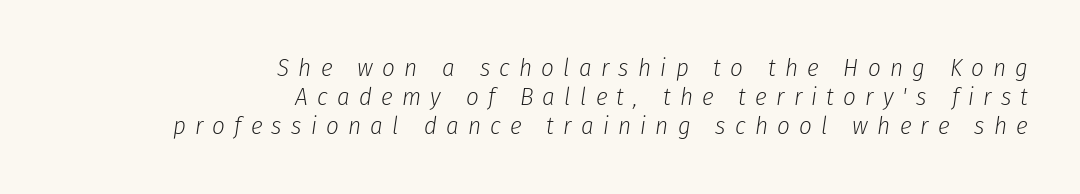
If you drew a line through each stem, it would be angled. The paragraph has a hard right edge and a soft left edge. The passage shown is not bold in any degree. Compared with typical body copy, the letter spacing here is much looser.
